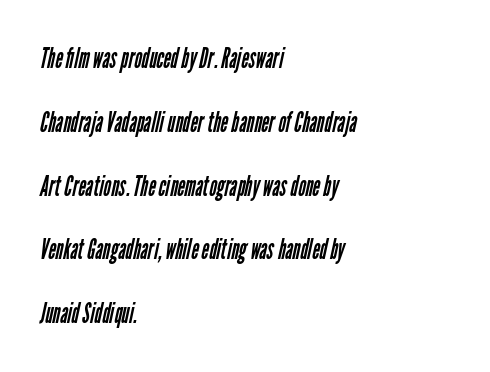
Q: Is the text bold? A: No.
Q: Is the typeface a serif or a sans-serif typeface? A: Sans-serif.
Q: Is the text underlined? A: No.
Q: How is the paragraph aligned? A: Left-aligned.
Q: Is the spacing between letters normal or unusually wide? A: Normal.
Q: Is the spacing between lines tight, normal or loose? A: Loose.
Q: Width (condensed, normal, or wide)? A: Condensed.
Q: Stroke contrast? A: Low.
Q: x-height? A: Medium.
Q: Monospaced? A: No.
